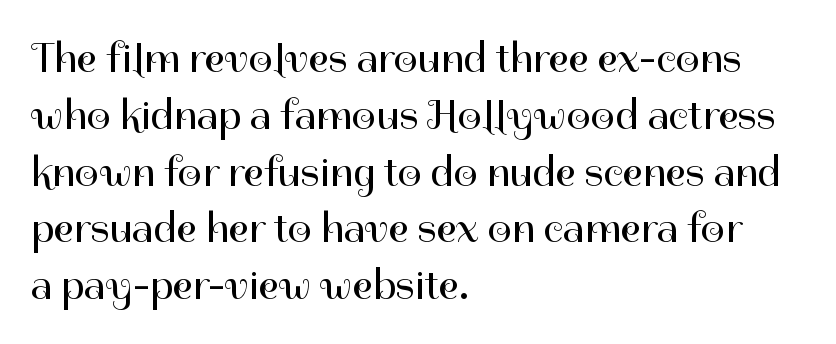
Decoration check: the copy has no underline. The specimen reads as upright at a glance. The face used here is rendered with its standard letterfit. A classic flush-left, rag-right setting is used for this passage. Unlike a traditional serif, this face leaves its strokes unadorned.
